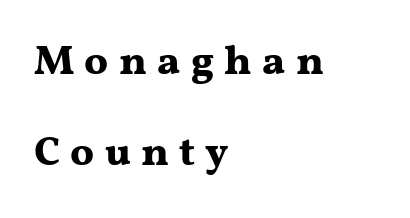
If you drew a ruler down the left edge, every line would touch it. The sample has been set heavy, in full bold. You could fit nearly another row in the gap between these rows. A typesetter would call this heavily tracked-out type. Looks like regular typesetting: each glyph gets only the width it needs. Honestly, there is no underline to notice here at all.
